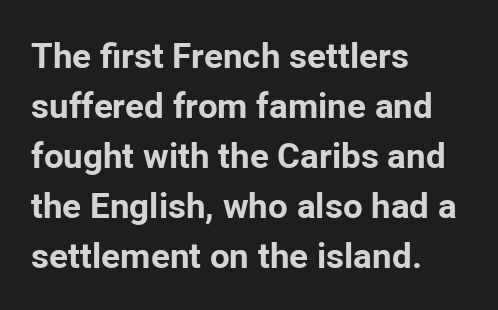
Q: Is the text bold? A: Yes.
Q: Is the text italic (slanted)? A: No, it is upright.
Q: Is the typeface a serif or a sans-serif typeface? A: Sans-serif.
Q: Is the text underlined? A: No.
Q: How is the paragraph aligned? A: Left-aligned.
Q: Is the spacing between letters normal or unusually wide? A: Normal.
Q: Is the spacing between lines tight, normal or loose? A: Normal.
Q: Width (condensed, normal, or wide)? A: Normal.
Q: Stroke contrast? A: Low.
Q: x-height? A: Medium.
Q: Monospaced? A: No.
